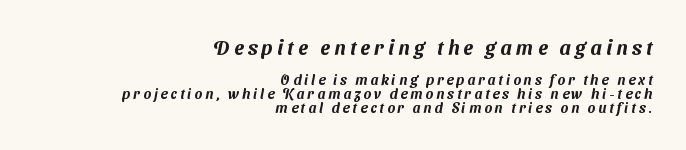
{"underline": "no", "align": "right", "line_spacing": "tight", "line_spacing_ratio": 1.0, "letter_spacing": "wide", "letter_spacing_em": 0.22, "larger_block": "first", "size_ratio": 1.43, "glyph_px": 20}
